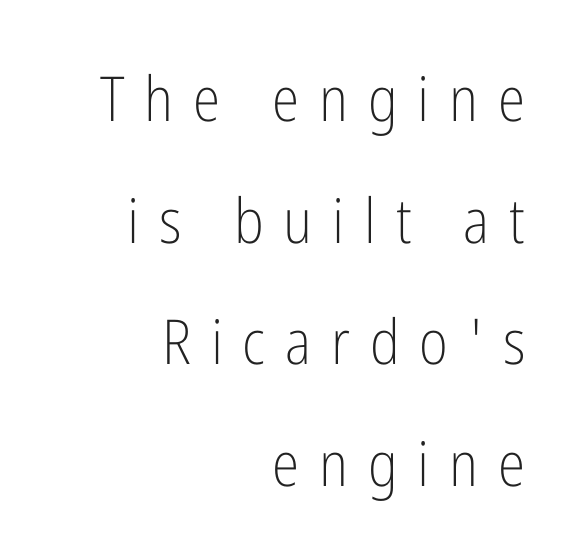
Q: Is the text bold? A: No.
Q: Is the text italic (slanted)? A: No, it is upright.
Q: Is the typeface a serif or a sans-serif typeface? A: Sans-serif.
Q: Is the text underlined? A: No.
Q: How is the paragraph aligned? A: Right-aligned.
Q: Is the spacing between letters normal or unusually wide? A: Unusually wide.
Q: Is the spacing between lines tight, normal or loose? A: Loose.
Q: Width (condensed, normal, or wide)? A: Condensed.
Q: Stroke contrast? A: Low.
Q: x-height? A: Medium.
Q: Monospaced? A: No.
